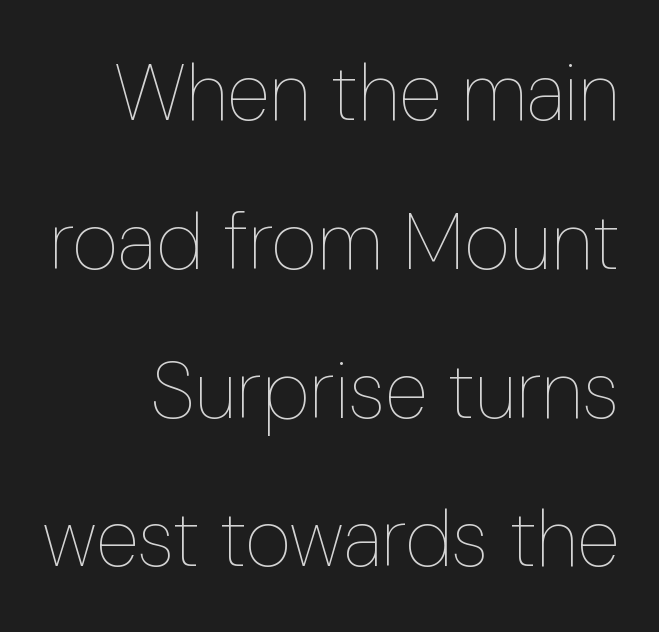
The glyphs are unaccompanied by any horizontal stroke below them. Is the stroke heavy? The answer is a plain regular-or-lighter. The letterforms sit shoulder to shoulder at normal distance. Every character sits straight up, as roman type does.
